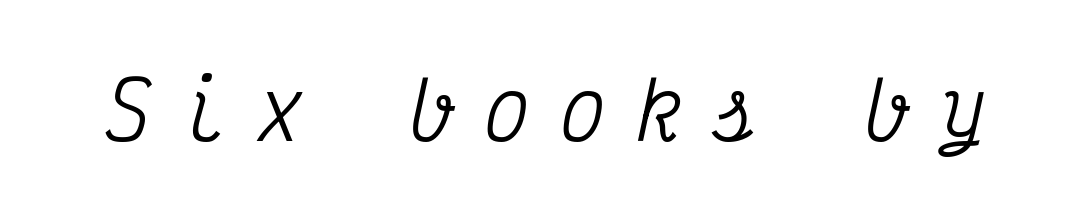
{"serif": "yes", "italic": "yes", "lean": "right", "slant_degrees": 12, "width": "condensed", "stroke_contrast": "medium", "x_height": "medium", "monospaced": "yes", "underline": "no", "letter_spacing": "wide", "letter_spacing_em": 0.36, "glyph_px": 79}
